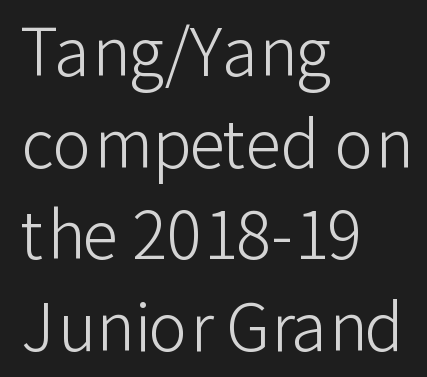
The image shows 65 px light sans-serif type, upright; set left-aligned, normal line spacing (1.41x), normal letter spacing, not underlined; low stroke contrast and a medium x-height.
